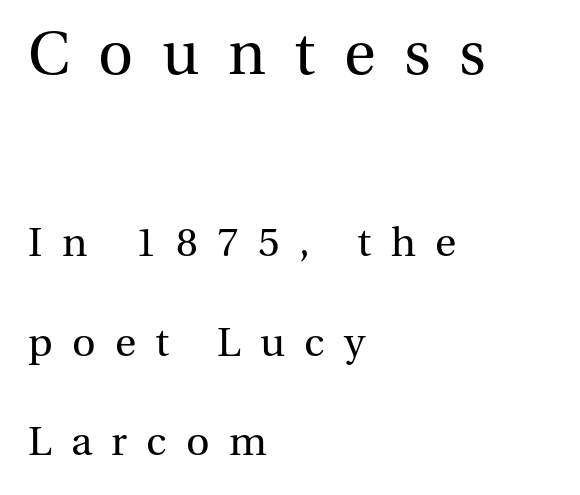
{"serif": "yes", "italic": "no", "bold": "no", "weight": "regular", "width": "normal", "stroke_contrast": "medium", "x_height": "medium", "monospaced": "no", "underline": "no", "align": "left", "line_spacing": "loose", "line_spacing_ratio": 2.43, "letter_spacing": "wide", "letter_spacing_em": 0.47, "larger_block": "first", "size_ratio": 1.49, "glyph_px": 61}
